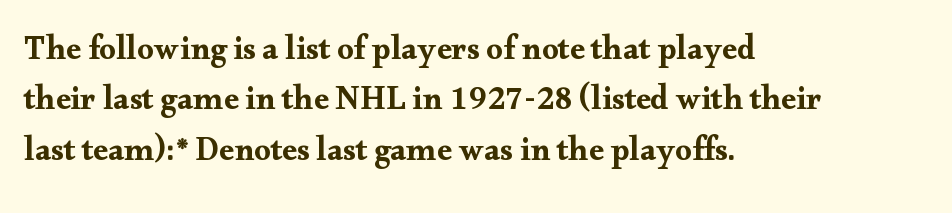
In terms of letterform style, serifs are clearly present. These lines are set flush left with a ragged right edge. How are the letters spaced? Ordinarily, with no added tracking. Here the designer chose a conventional face with non-uniform glyph widths. In terms of leading, this rendering sits right in the middle.
